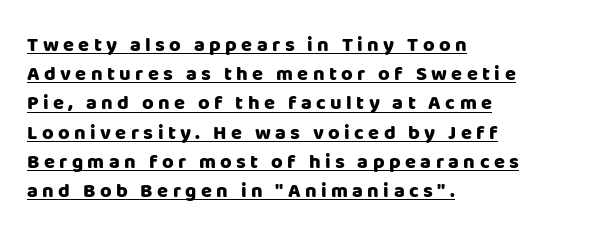
{"italic": "no", "bold": "yes", "underline": "yes", "align": "left", "line_spacing": "normal", "line_spacing_ratio": 1.46, "letter_spacing": "wide", "letter_spacing_em": 0.22, "glyph_px": 20}
